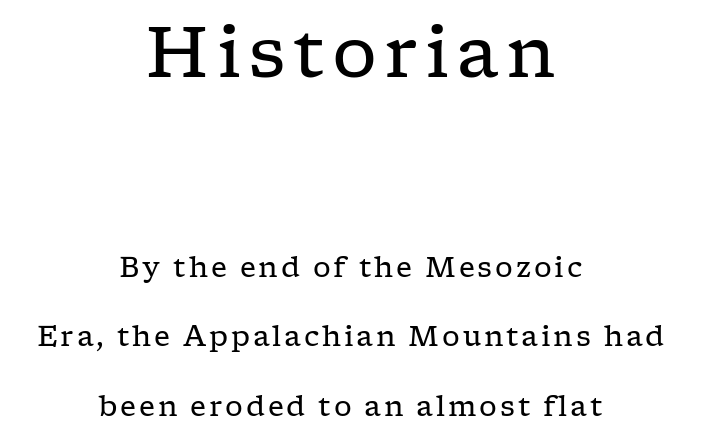
{"serif": "yes", "italic": "no", "bold": "no", "weight": "regular", "width": "wide", "stroke_contrast": "low", "x_height": "medium", "monospaced": "no", "underline": "no", "align": "center", "line_spacing": "loose", "line_spacing_ratio": 2.48, "larger_block": "first", "size_ratio": 2.54, "glyph_px": 71}
